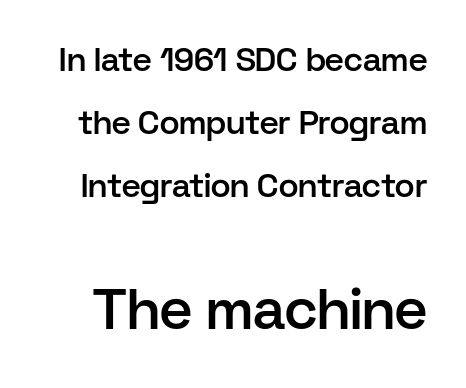
The image shows 57 px semibold sans-serif type, upright; set loose line spacing (1.91x), normal letter spacing, not underlined; the second (bottom) block is 1.73x larger; low stroke contrast and a medium x-height.
